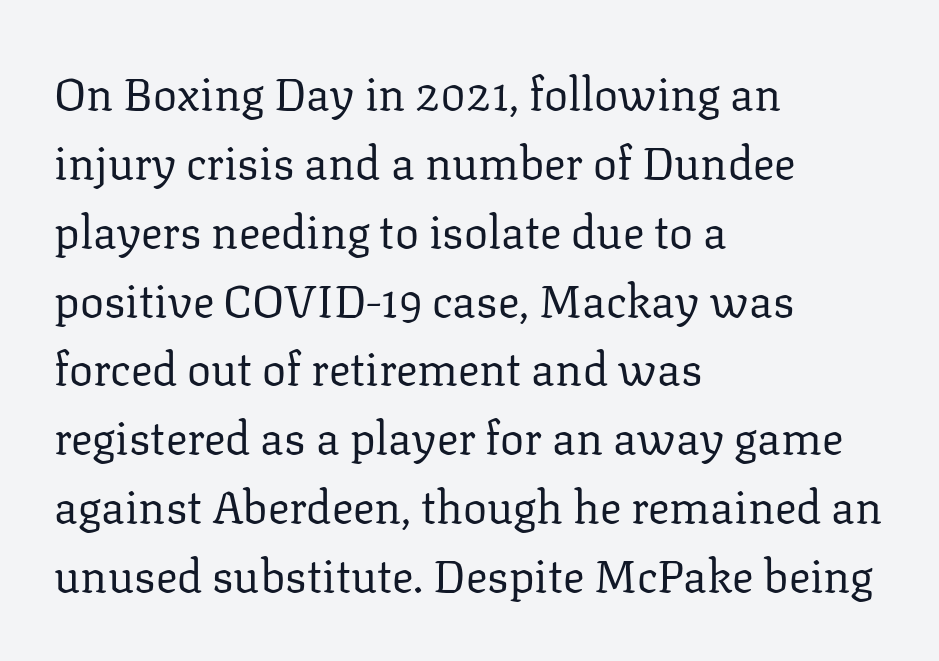
The image shows 45 px regular-weight serif type, upright; set left-aligned, normal line spacing (1.53x), normal letter spacing, not underlined; low stroke contrast and a medium x-height.
